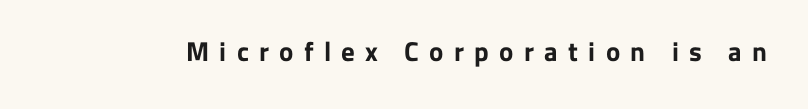
The zone under the glyphs is completely vacant. The tracking jumps out immediately: characters are airy and widely separated. Vertical strokes here are truly vertical. Pretty heavy lettering here — definitely bold.
